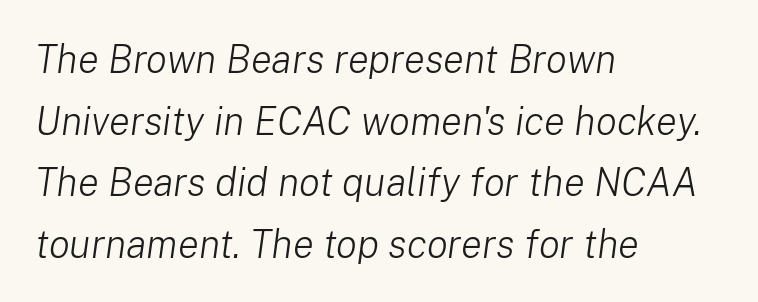
The whole block is typeset with a tilt. Every row of glyphs begins at an identical x-position on the left. Tracking value appears to be zero — textbook default spacing. The cut favours lightness, reaching ordinary text weight at its darkest. Vertical spacing — default.
